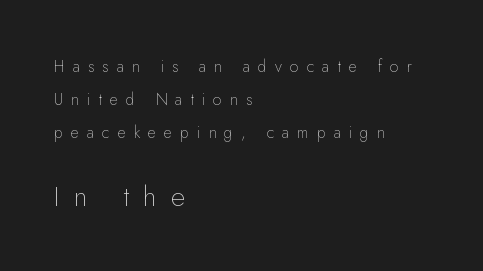
The image shows 28 px thin sans-serif type, upright; set left-aligned, loose line spacing (2.07x), unusually wide letter spacing (+0.5 em), not underlined; the second (bottom) block is 1.75x larger; low stroke contrast and a small x-height.
